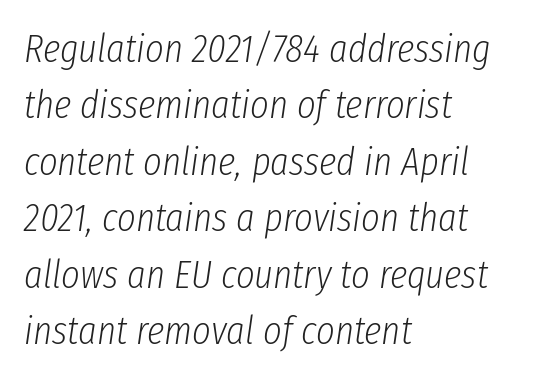
Q: Is the text bold? A: No.
Q: Is the text italic (slanted)? A: Yes, it leans right by about 8 degrees.
Q: Is the text underlined? A: No.
Q: How is the paragraph aligned? A: Left-aligned.
Q: Is the spacing between letters normal or unusually wide? A: Normal.
Q: Is the spacing between lines tight, normal or loose? A: Normal.
Q: Width (condensed, normal, or wide)? A: Condensed.
Q: Stroke contrast? A: Low.
Q: x-height? A: Medium.
Q: Monospaced? A: No.
